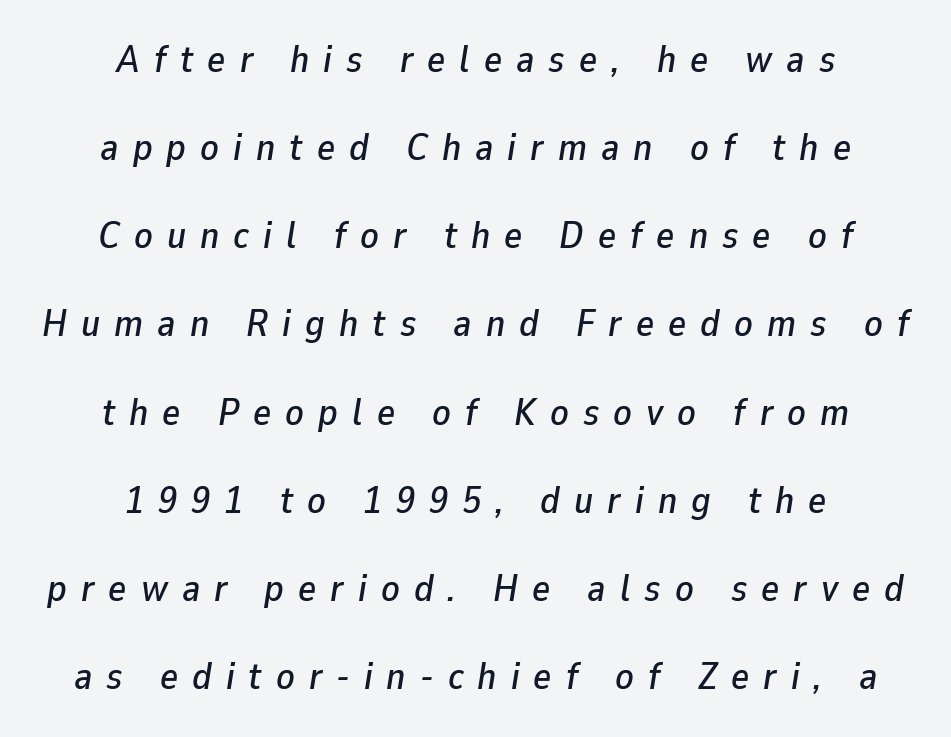
Q: Is the text italic (slanted)? A: Yes, it leans right by about 9 degrees.
Q: Is the text underlined? A: No.
Q: How is the paragraph aligned? A: Centered.
Q: Is the spacing between letters normal or unusually wide? A: Unusually wide.
Q: Is the spacing between lines tight, normal or loose? A: Loose.
Q: Width (condensed, normal, or wide)? A: Normal.
Q: Stroke contrast? A: Low.
Q: x-height? A: Medium.
Q: Monospaced? A: No.
